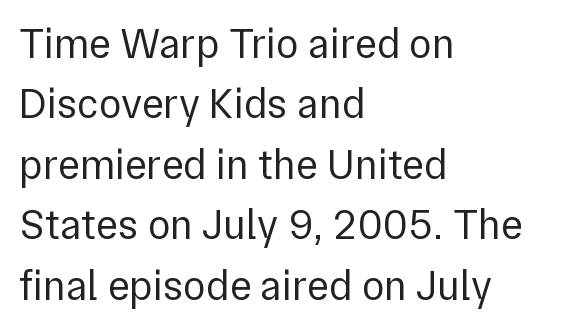
The typeface has the unassuming heft of standard copy or less. A sans-serif font was chosen for this passage. The rendering uses natural spacing where letterforms have individual widths. Horizontal bands of white between lines are of average thickness. Ascenders rise straight up at ninety degrees. The gaps between neighbouring characters are ordinary and unremarkable.
